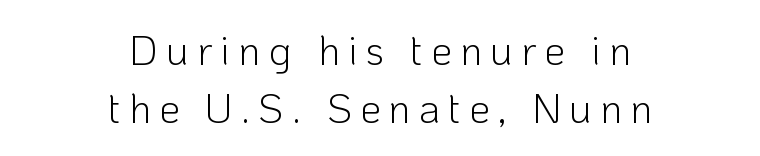
Q: Is the text bold? A: No.
Q: Is the text italic (slanted)? A: No, it is upright.
Q: Is the typeface a serif or a sans-serif typeface? A: Sans-serif.
Q: Is the text underlined? A: No.
Q: How is the paragraph aligned? A: Centered.
Q: Is the spacing between letters normal or unusually wide? A: Unusually wide.
Q: Is the spacing between lines tight, normal or loose? A: Normal.
Q: Width (condensed, normal, or wide)? A: Normal.
Q: Stroke contrast? A: Low.
Q: x-height? A: Medium.
Q: Monospaced? A: No.
